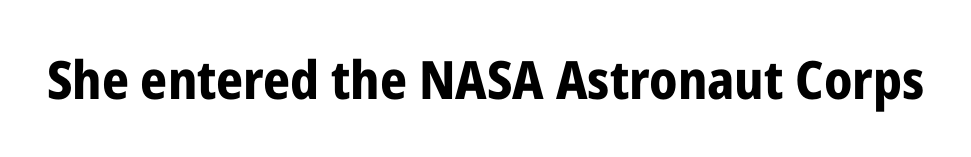
The image shows 53 px bold, condensed sans-serif type, upright; set normal letter spacing, not underlined; low stroke contrast and a medium x-height.
